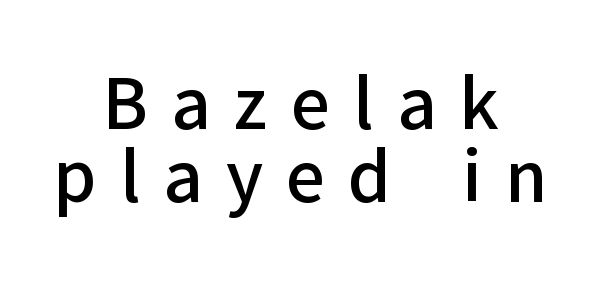
The image shows 75 px sans-serif type, upright; set centered, tight line spacing (0.97x), unusually wide letter spacing (+0.31 em), not underlined; low stroke contrast and a medium x-height.
